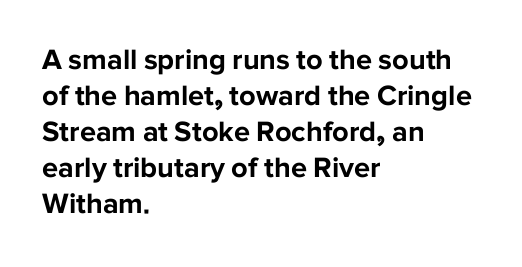
{"serif": "no", "italic": "no", "bold": "yes", "weight": "bold", "width": "normal", "stroke_contrast": "low", "x_height": "medium", "monospaced": "no", "underline": "no", "align": "left", "line_spacing_ratio": 1.24, "letter_spacing": "normal", "letter_spacing_em": 0.0, "glyph_px": 29}
